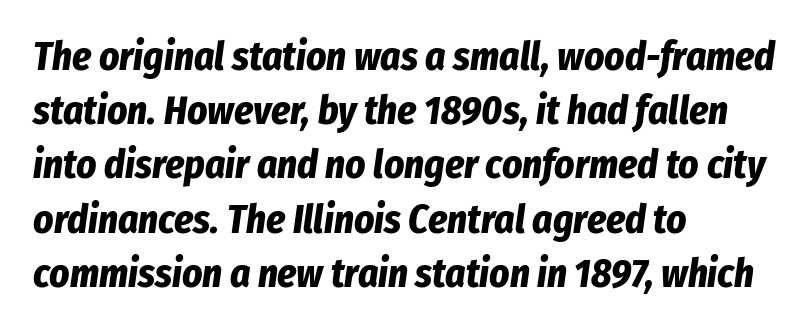
The image shows 39 px bold, condensed type, italic (leaning right); set left-aligned, normal line spacing (1.39x), normal letter spacing, not underlined; low stroke contrast and a medium x-height.
